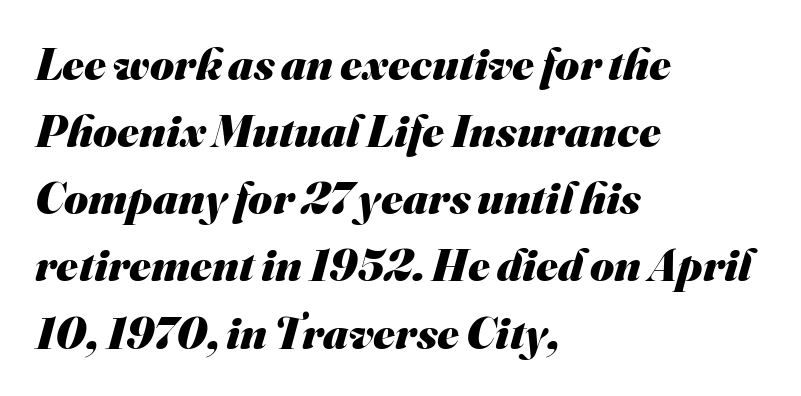
Q: Is the text bold? A: Yes.
Q: Is the typeface a serif or a sans-serif typeface? A: Sans-serif.
Q: Is the text underlined? A: No.
Q: How is the paragraph aligned? A: Left-aligned.
Q: Is the spacing between letters normal or unusually wide? A: Normal.
Q: Is the spacing between lines tight, normal or loose? A: Normal.
Q: Width (condensed, normal, or wide)? A: Normal.
Q: Stroke contrast? A: Medium.
Q: x-height? A: Small.
Q: Monospaced? A: No.
